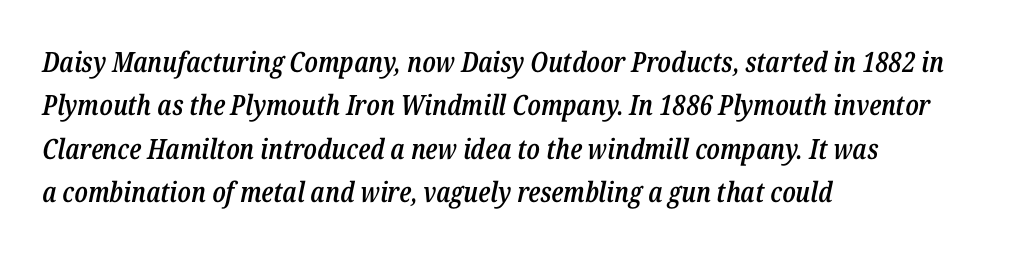
Q: Is the text bold? A: Semi-bold.
Q: Is the text italic (slanted)? A: Yes, it leans right by about 12 degrees.
Q: Is the text underlined? A: No.
Q: How is the paragraph aligned? A: Left-aligned.
Q: Is the spacing between letters normal or unusually wide? A: Normal.
Q: Is the spacing between lines tight, normal or loose? A: Normal.
Q: Width (condensed, normal, or wide)? A: Condensed.
Q: Stroke contrast? A: Low.
Q: x-height? A: Medium.
Q: Monospaced? A: No.
